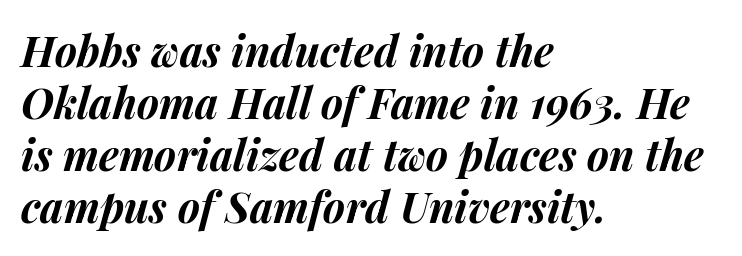
The image shows 42 px bold type, italic (leaning right); set left-aligned, line spacing 1.24x, normal letter spacing, not underlined; medium stroke contrast and a medium x-height.
